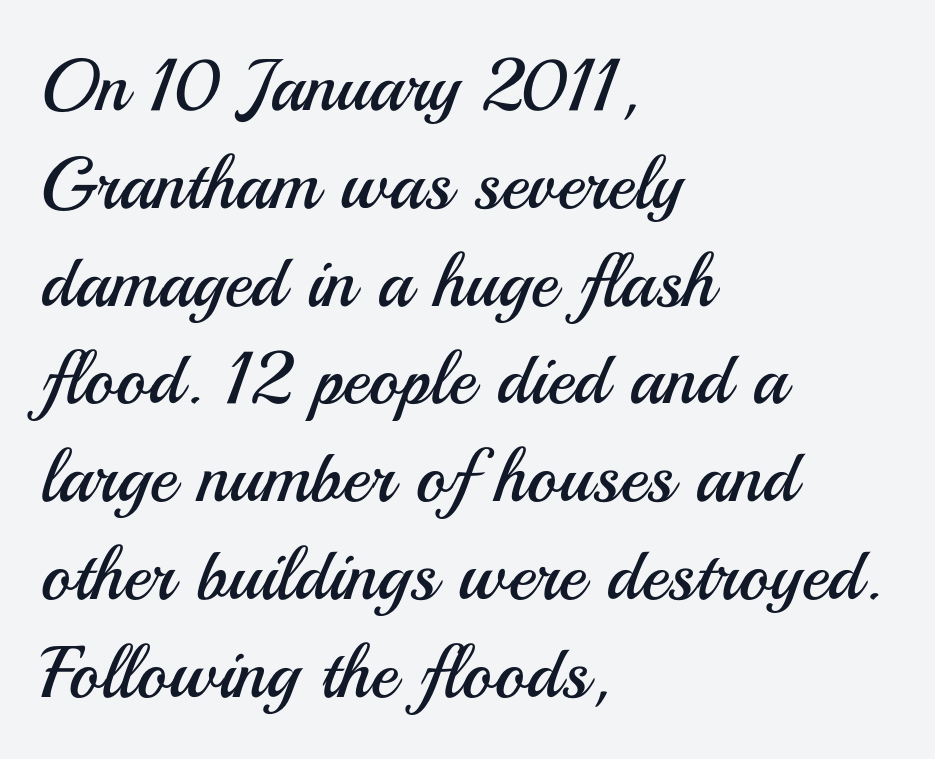
Words float on clear page, feet unadorned. The passage is arranged the way most books set body copy — flush left. Each letter keeps its own natural width here, so spacing adapts to shape. Letter spacing: default.
